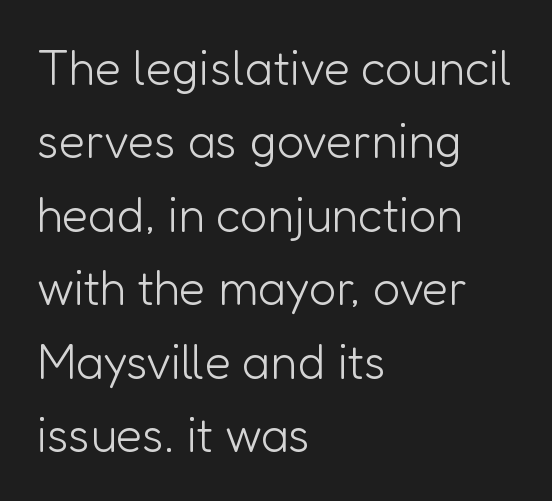
{"serif": "no", "italic": "no", "bold": "no", "weight": "light", "width": "normal", "stroke_contrast": "low", "x_height": "medium", "monospaced": "no", "underline": "no", "align": "left", "line_spacing": "normal", "line_spacing_ratio": 1.53, "letter_spacing": "normal", "letter_spacing_em": 0.0, "glyph_px": 48}
